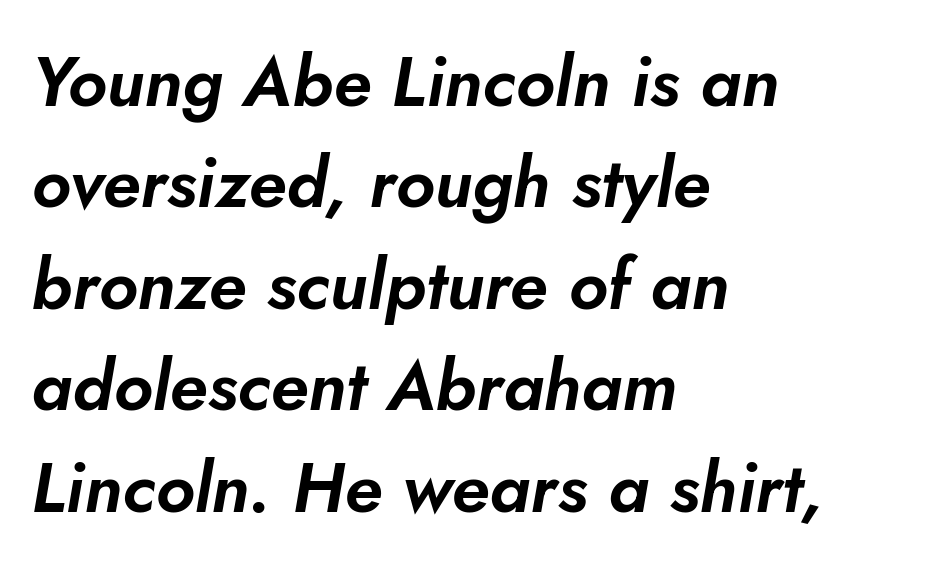
The image shows 70 px text type, italic (leaning right); set left-aligned, normal line spacing (1.45x), normal letter spacing, not underlined; low stroke contrast and a small x-height.
